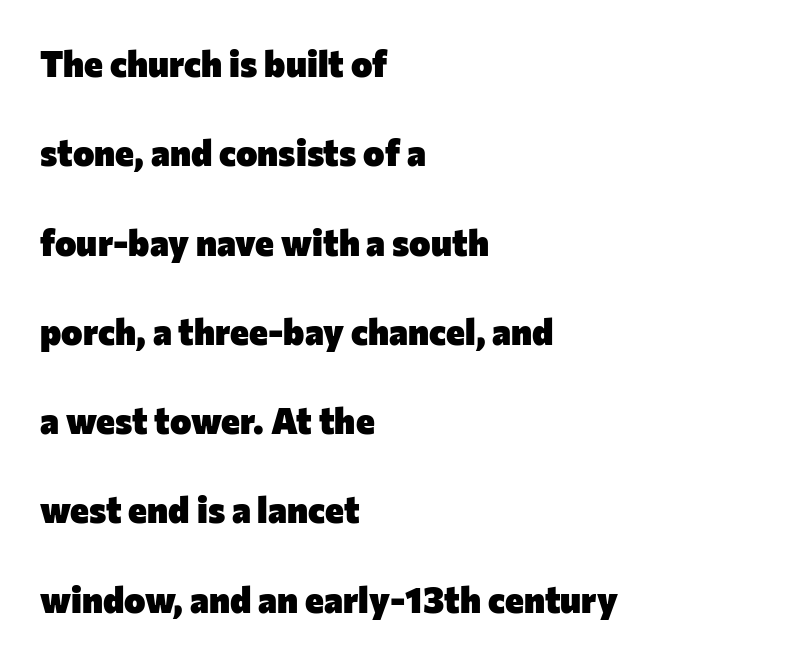
Do the characters align in a grid? No, the font is proportional. Letterform terminals end flat and unadorned throughout the passage. Students, note that the glyphs here touch the page at normal intervals. Interline gaps are noticeably wide in this sample. A bare baseline throughout the passage. Notice how the stems are strictly vertical — no italics here.
